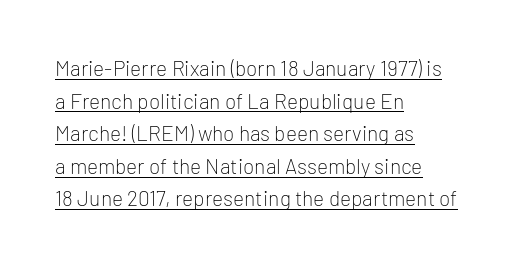
The image shows 21 px text type, upright; set left-aligned, normal line spacing (1.55x), normal letter spacing, underlined.
